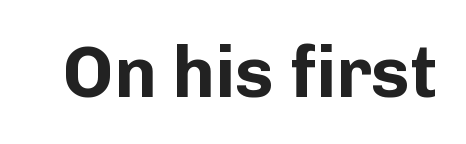
Words appear dense and cohesive because spacing is normal. The passage shown is emphatically bold. Are there feet on the stems? There aren't — it's a sans. You can tell it's not italic because the verticals are truly vertical. A clean baseline with only descenders dipping below it. This sample has the flowing, uneven cadence of proportional lettering.
